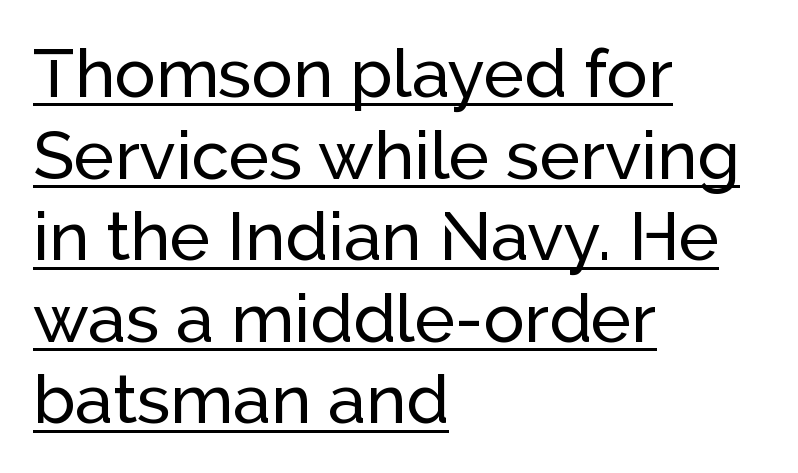
Students, note that the glyphs here touch the page at normal intervals. You could not count columns in this text — the font is proportionally spaced. Notice how the stems are strictly vertical — no italics here. Look at the bottom of the vertical strokes: they stop flat, with no serifs.
